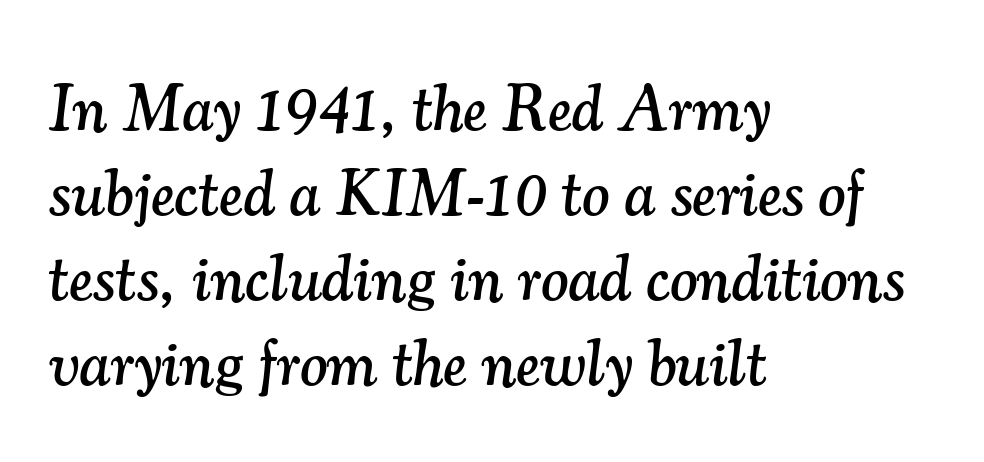
Q: Is the text italic (slanted)? A: Yes, it leans right by about 7 degrees.
Q: Is the typeface a serif or a sans-serif typeface? A: Serif.
Q: Is the text underlined? A: No.
Q: How is the paragraph aligned? A: Left-aligned.
Q: Is the spacing between letters normal or unusually wide? A: Normal.
Q: Is the spacing between lines tight, normal or loose? A: Normal.
Q: Width (condensed, normal, or wide)? A: Normal.
Q: Stroke contrast? A: Medium.
Q: x-height? A: Small.
Q: Monospaced? A: No.
